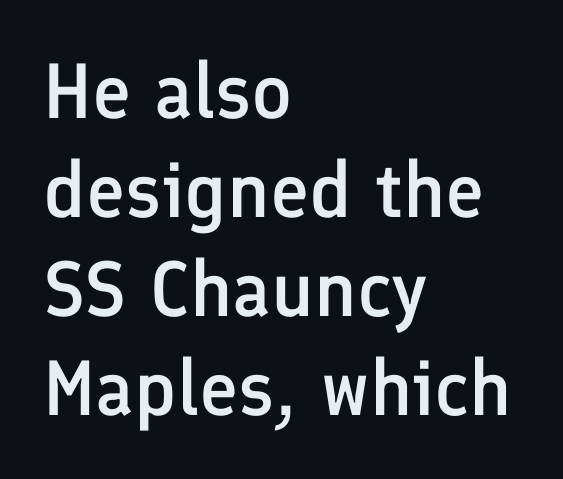
In CSS terms this would be text-align: left. Vertically, the passage feels balanced, rows spaced as you'd expect. A sans-serif font was chosen for this passage. Words float on clear page, feet unadorned. Proportional: the letters do not fall into vertical columns. Notice how the stems are strictly vertical — no italics here.
